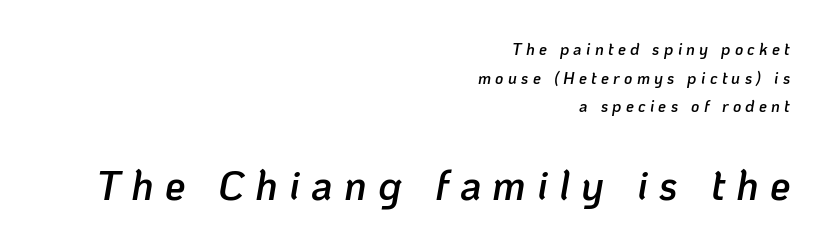
Character widths vary here, with narrow letters taking less room than wide ones. Does the lettering tilt? It does — this is italic. All the whitespace from short lines collects on the left. The baseline area is clear.
